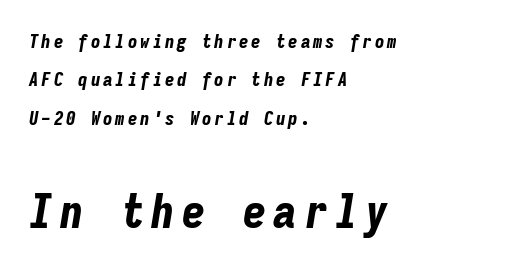
{"italic": "yes", "lean": "right", "slant_degrees": 9, "bold": "yes", "weight": "bold", "width": "condensed", "stroke_contrast": "low", "x_height": "medium", "monospaced": "yes", "underline": "no", "align": "left", "line_spacing": "loose", "line_spacing_ratio": 2.02, "larger_block": "second", "size_ratio": 2.47, "glyph_px": 47}
